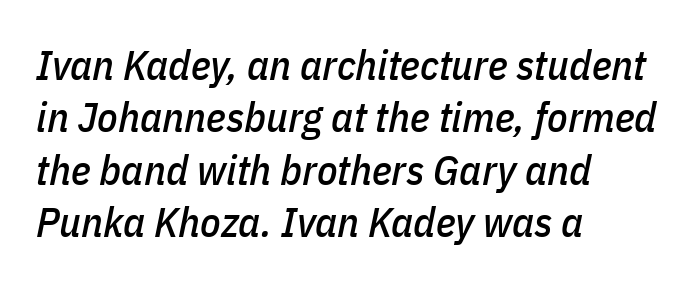
{"italic": "yes", "lean": "right", "slant_degrees": 11, "width": "condensed", "stroke_contrast": "low", "x_height": "medium", "monospaced": "no", "underline": "no", "align": "left", "line_spacing": "normal", "line_spacing_ratio": 1.25, "letter_spacing": "normal", "letter_spacing_em": 0.0, "glyph_px": 42}
